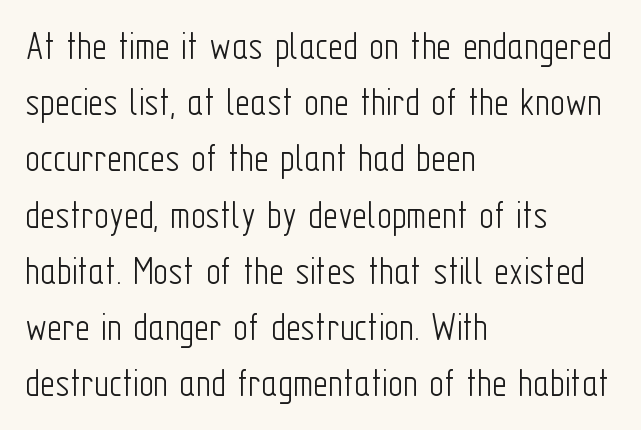
{"serif": "no", "italic": "no", "bold": "no", "weight": "light", "width": "condensed", "stroke_contrast": "low", "x_height": "medium", "monospaced": "no", "underline": "no", "align": "left", "line_spacing": "normal", "line_spacing_ratio": 1.37, "letter_spacing": "normal", "letter_spacing_em": 0.0, "glyph_px": 41}
